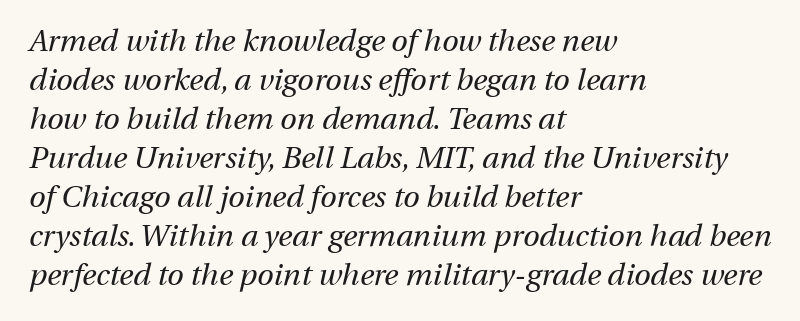
{"italic": "yes", "lean": "right", "slant_degrees": 13, "bold": "no", "weight": "regular", "width": "normal", "stroke_contrast": "medium", "x_height": "medium", "monospaced": "no", "underline": "no", "align": "left", "line_spacing": "normal", "line_spacing_ratio": 1.3, "letter_spacing": "normal", "letter_spacing_em": 0.0, "glyph_px": 30}
